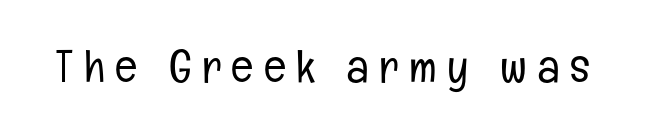
The image shows 46 px light, condensed sans-serif type, upright; set unusually wide letter spacing (+0.23 em), not underlined; low stroke contrast and a medium x-height.
